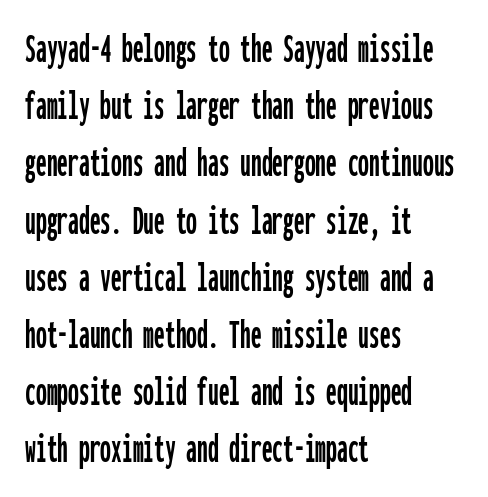
The image shows 43 px condensed sans-serif type, upright, monospaced; set left-aligned, normal line spacing (1.33x), normal letter spacing, not underlined; low stroke contrast and a medium x-height.
